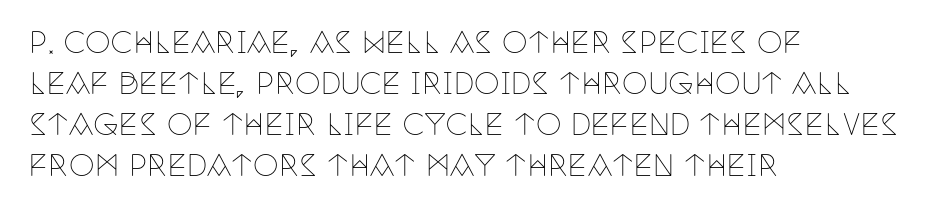
This sample uses a serif face. Notice how the stems are strictly vertical — no italics here. Each letter keeps its own natural width here, so spacing adapts to shape. Honestly, the row spacing looks completely unremarkable. Default kerning and tracking; the words read as compact shapes.
